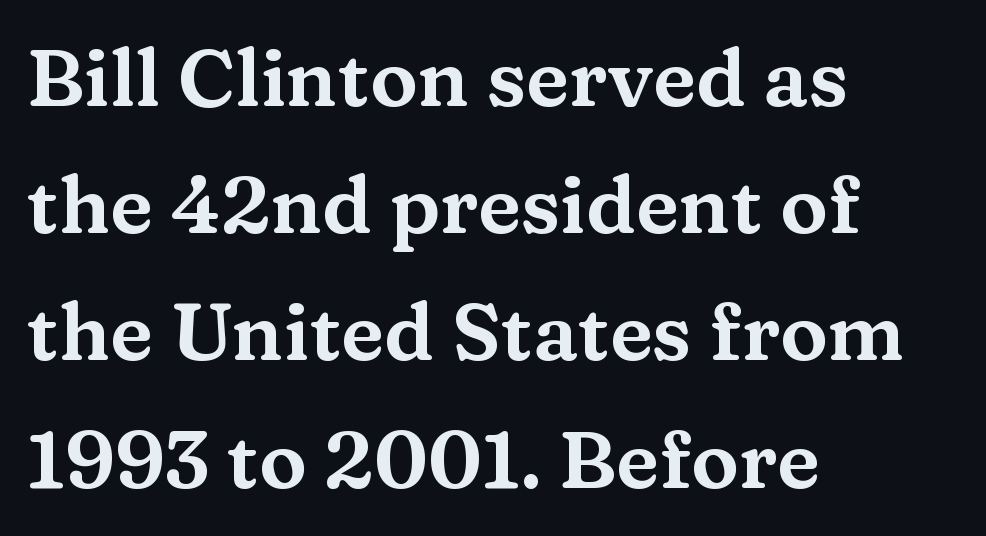
The image shows 80 px wide serif type, upright; set left-aligned, normal line spacing (1.59x), normal letter spacing, not underlined; medium stroke contrast and a medium x-height.
